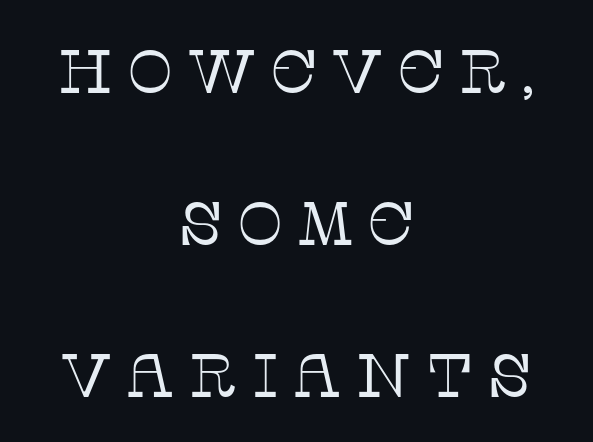
{"serif": "yes", "italic": "no", "bold": "no", "weight": "thin", "width": "normal", "stroke_contrast": "low", "x_height": "large", "monospaced": "no", "underline": "no", "align": "center", "line_spacing": "loose", "line_spacing_ratio": 2.49, "letter_spacing": "wide", "letter_spacing_em": 0.22, "glyph_px": 61}
